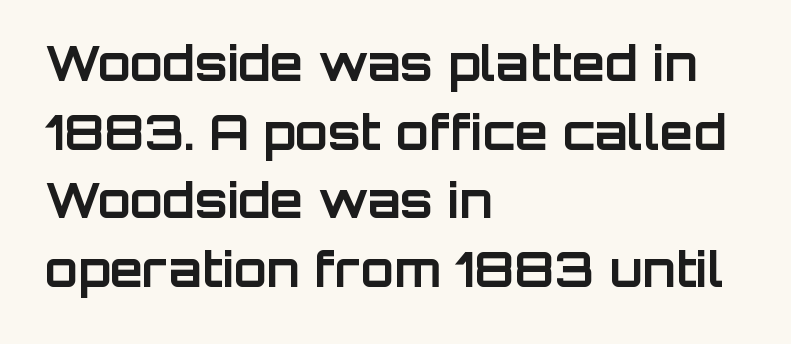
The image shows 48 px bold sans-serif type, upright; set left-aligned, normal line spacing (1.43x), normal letter spacing, not underlined; low stroke contrast and a large x-height.
